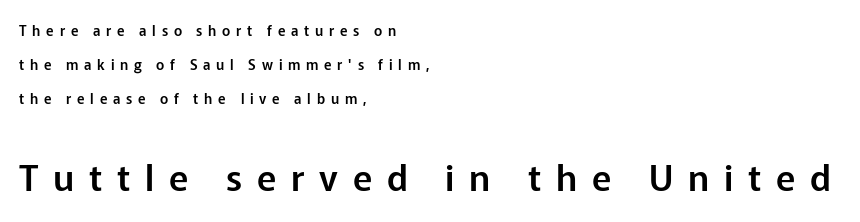
Upright lettering throughout. The emphasis by scale lands on block number two, below. Think of a printed novel: that variable character pitch is what you see here. Stroke terminals: plain, sans-serif.
